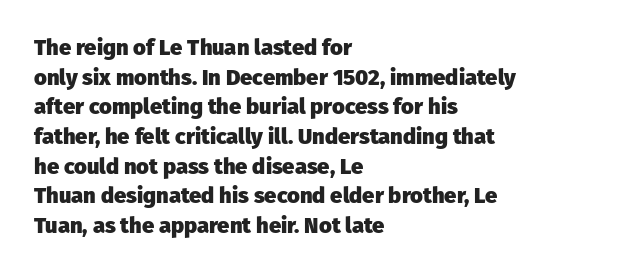
Q: Is the text bold? A: Yes.
Q: Is the text italic (slanted)? A: No, it is upright.
Q: Is the text underlined? A: No.
Q: How is the paragraph aligned? A: Left-aligned.
Q: Is the spacing between letters normal or unusually wide? A: Normal.
Q: Is the spacing between lines tight, normal or loose? A: Normal.
